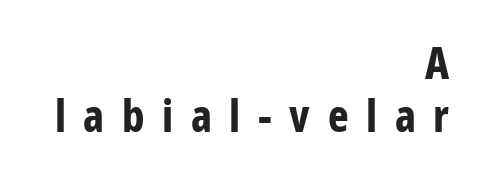
Q: Is the text bold? A: Yes.
Q: Is the text italic (slanted)? A: No, it is upright.
Q: Is the typeface a serif or a sans-serif typeface? A: Sans-serif.
Q: Is the text underlined? A: No.
Q: How is the paragraph aligned? A: Right-aligned.
Q: Is the spacing between letters normal or unusually wide? A: Unusually wide.
Q: Width (condensed, normal, or wide)? A: Condensed.
Q: Stroke contrast? A: Low.
Q: x-height? A: Medium.
Q: Monospaced? A: No.
